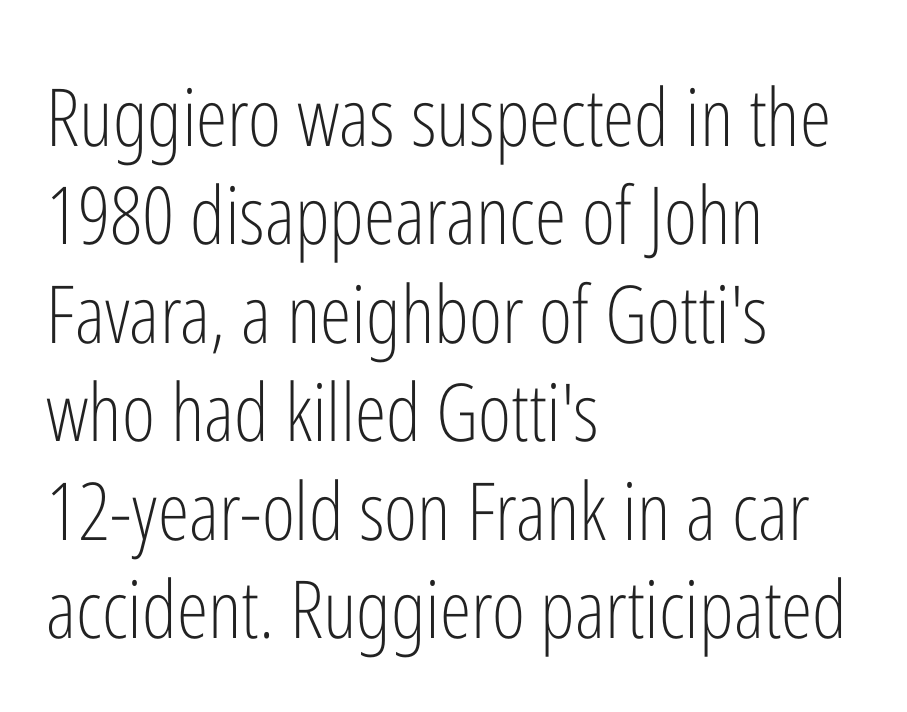
The image shows 80 px light, condensed sans-serif type, upright; set left-aligned, line spacing 1.23x, normal letter spacing, not underlined; low stroke contrast and a medium x-height.
